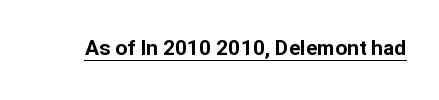
The image shows 21 px bold type, upright; set normal letter spacing, underlined.
